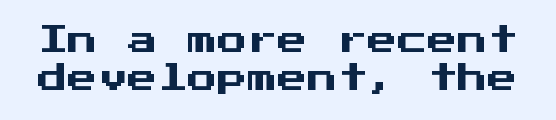
Font category for this specimen: sans-serif. Every character sits straight up, as roman type does. Fixed-width glyphs throughout — classic coding-font behaviour. A normal amount of white space separates one row of letters from the next. No word sits above an underline. A typesetter would call this zero additional tracking.
